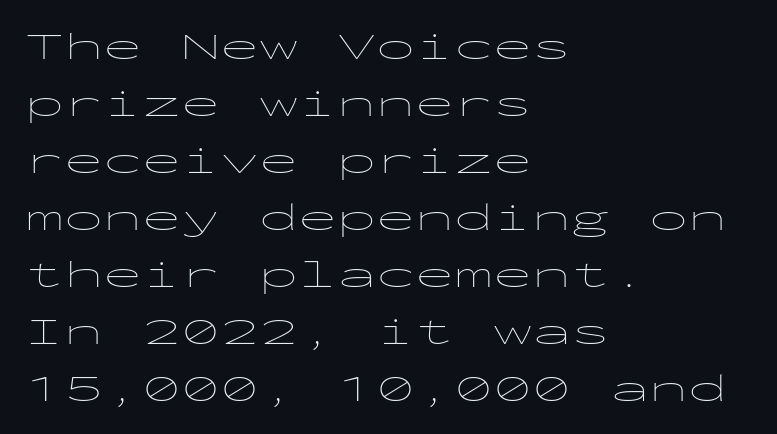
Q: Is the text bold? A: No.
Q: Is the text italic (slanted)? A: No, it is upright.
Q: Is the typeface a serif or a sans-serif typeface? A: Sans-serif.
Q: Is the text underlined? A: No.
Q: How is the paragraph aligned? A: Left-aligned.
Q: Is the spacing between letters normal or unusually wide? A: Normal.
Q: Is the spacing between lines tight, normal or loose? A: Normal.
Q: Width (condensed, normal, or wide)? A: Wide.
Q: Stroke contrast? A: Low.
Q: x-height? A: Medium.
Q: Monospaced? A: Yes.
